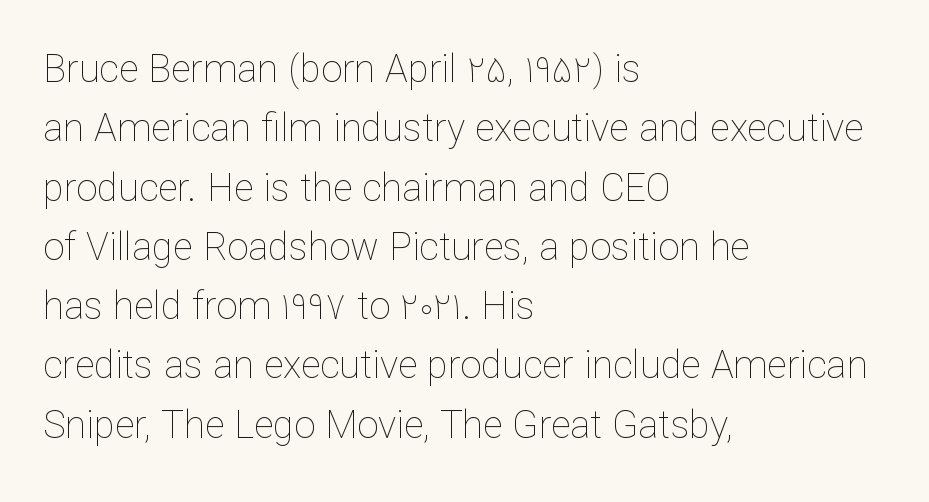
This is roman type, the default non-slanted kind. The passage shown is typed in a proportional face where columns would drift. The designer left line spacing at the default. The lines in this sample share a left origin and differ only in where they stop.
